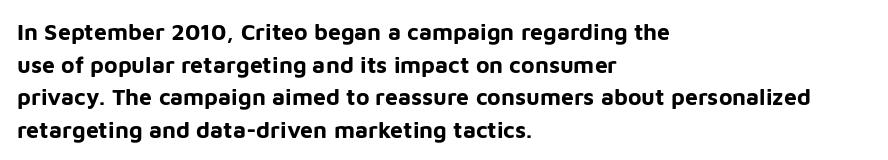
The image shows 23 px bold type, upright; set left-aligned, normal line spacing (1.42x), normal letter spacing, not underlined.
